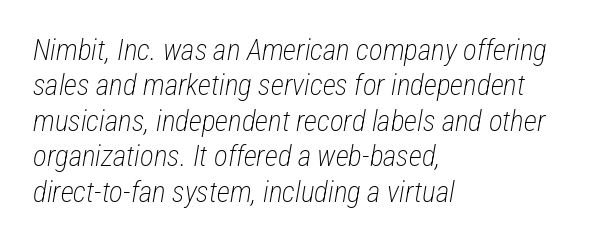
A typesetter would call this zero additional tracking. The string is rendered with underlining switched off. Weight class: somewhere from thin through regular. Spacing verdict: proportional, widths tailored to each character. Does the lettering tilt? It does — this is italic.
